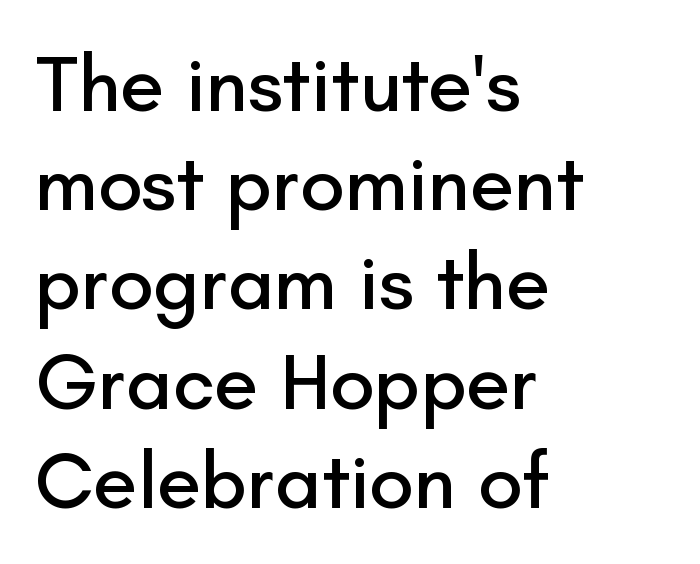
{"serif": "no", "italic": "no", "width": "normal", "stroke_contrast": "low", "x_height": "small", "monospaced": "no", "underline": "no", "align": "left", "line_spacing_ratio": 1.24, "letter_spacing": "normal", "letter_spacing_em": 0.0, "glyph_px": 80}
